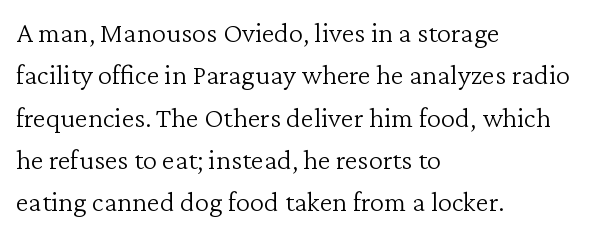
Q: Is the text bold? A: No.
Q: Is the text italic (slanted)? A: No, it is upright.
Q: Is the typeface a serif or a sans-serif typeface? A: Serif.
Q: Is the text underlined? A: No.
Q: How is the paragraph aligned? A: Left-aligned.
Q: Is the spacing between letters normal or unusually wide? A: Normal.
Q: Is the spacing between lines tight, normal or loose? A: Normal.
Q: Width (condensed, normal, or wide)? A: Normal.
Q: Stroke contrast? A: Low.
Q: x-height? A: Medium.
Q: Monospaced? A: No.
